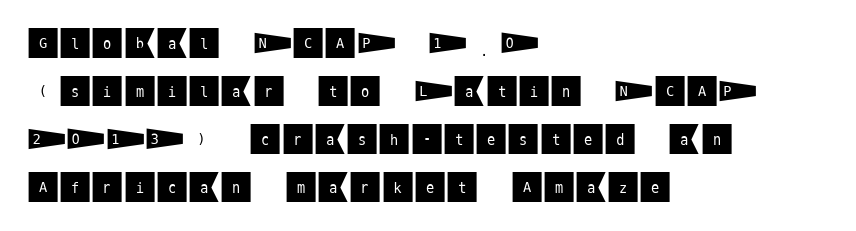
The image shows 33 px sans-serif type, upright; set left-aligned, normal line spacing (1.45x), normal letter spacing, not underlined; medium stroke contrast and a large x-height.
